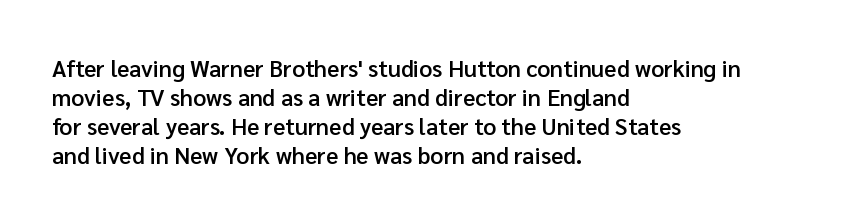
Q: Is the text bold? A: Semi-bold.
Q: Is the text italic (slanted)? A: No, it is upright.
Q: Is the text underlined? A: No.
Q: How is the paragraph aligned? A: Left-aligned.
Q: Is the spacing between letters normal or unusually wide? A: Normal.
Q: Is the spacing between lines tight, normal or loose? A: Normal.
